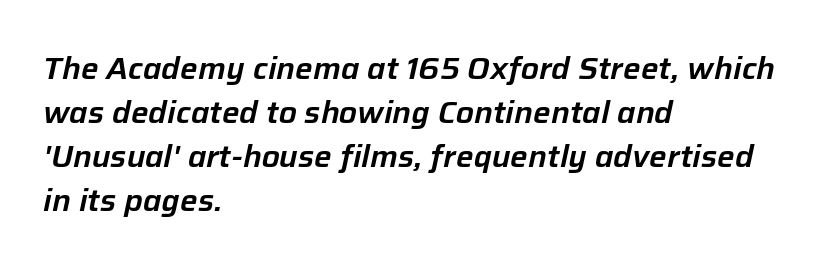
{"italic": "yes", "lean": "right", "slant_degrees": 12, "width": "normal", "stroke_contrast": "low", "x_height": "medium", "monospaced": "no", "underline": "no", "align": "left", "line_spacing": "normal", "line_spacing_ratio": 1.42, "letter_spacing": "normal", "letter_spacing_em": 0.0, "glyph_px": 31}
